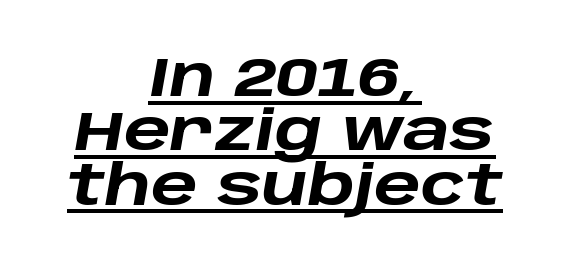
The image shows 55 px heavy, wide type, italic (leaning right); set centered, tight line spacing (0.99x), normal letter spacing, underlined; low stroke contrast and a large x-height.
